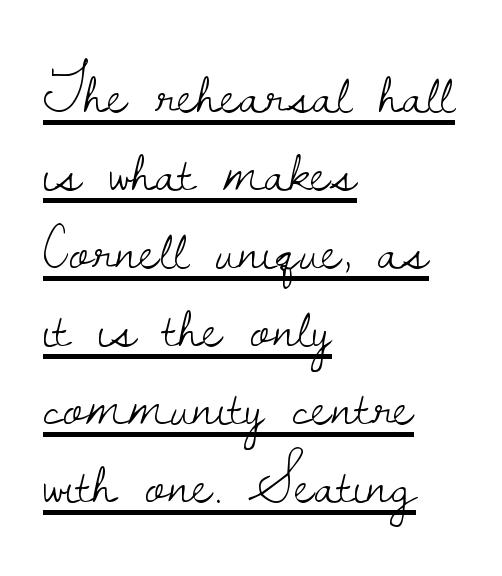
The image shows 61 px light serif type; set left-aligned, normal line spacing (1.28x), normal letter spacing, underlined; low stroke contrast and a small x-height.
